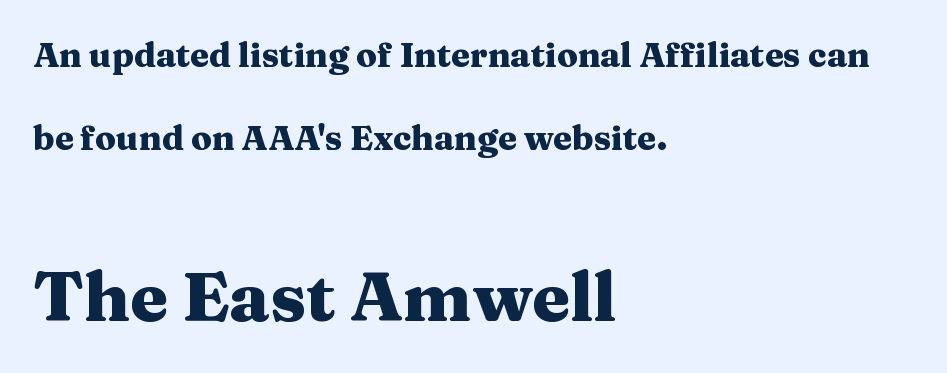
Q: Is the text bold? A: Yes.
Q: Is the text italic (slanted)? A: No, it is upright.
Q: Is the typeface a serif or a sans-serif typeface? A: Serif.
Q: Is the text underlined? A: No.
Q: How is the paragraph aligned? A: Left-aligned.
Q: Is the spacing between letters normal or unusually wide? A: Normal.
Q: Is the spacing between lines tight, normal or loose? A: Loose.
Q: Which block of text is set in a larger size, the first (top) or the second (bottom)? A: The second (bottom) one.
Q: Width (condensed, normal, or wide)? A: Wide.
Q: Stroke contrast? A: Medium.
Q: x-height? A: Medium.
Q: Monospaced? A: No.
